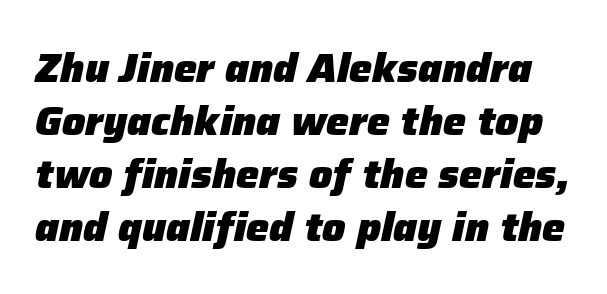
You'd pick this weight for a headline — it's a proper bold. Line spacing here is normal. Tracking value appears to be zero — textbook default spacing. Characters are canted at an angle relative to the baseline's perpendicular.
